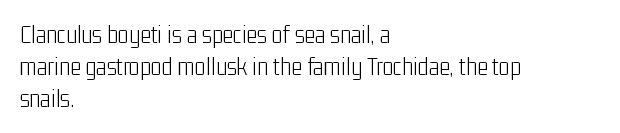
The image shows 26 px text type, upright; set left-aligned, line spacing 1.23x, normal letter spacing, not underlined.
